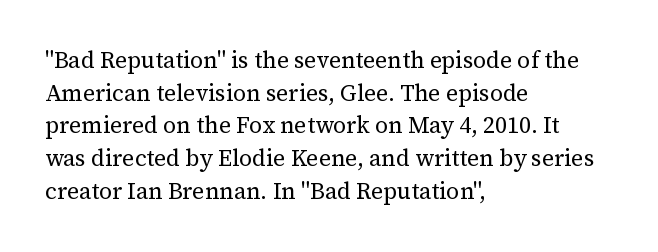
Q: Is the text bold? A: No.
Q: Is the text italic (slanted)? A: No, it is upright.
Q: Is the text underlined? A: No.
Q: How is the paragraph aligned? A: Left-aligned.
Q: Is the spacing between letters normal or unusually wide? A: Normal.
Q: Is the spacing between lines tight, normal or loose? A: Normal.
